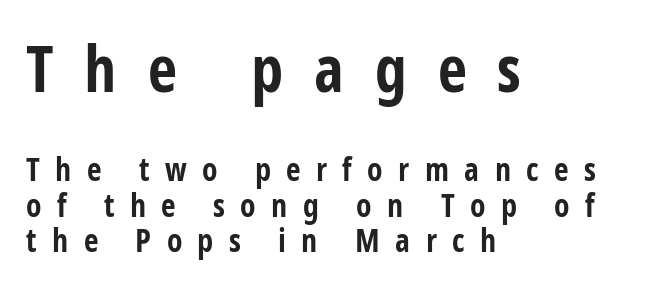
Q: Is the text bold? A: Yes.
Q: Is the text italic (slanted)? A: No, it is upright.
Q: Is the typeface a serif or a sans-serif typeface? A: Sans-serif.
Q: Is the text underlined? A: No.
Q: How is the paragraph aligned? A: Left-aligned.
Q: Is the spacing between letters normal or unusually wide? A: Unusually wide.
Q: Is the spacing between lines tight, normal or loose? A: Tight.
Q: Which block of text is set in a larger size, the first (top) or the second (bottom)? A: The first (top) one.
Q: Width (condensed, normal, or wide)? A: Condensed.
Q: Stroke contrast? A: Low.
Q: x-height? A: Medium.
Q: Monospaced? A: No.
